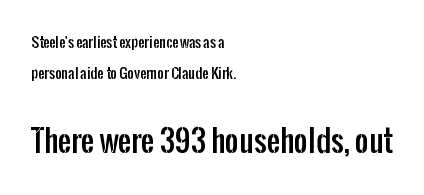
Q: Is the text italic (slanted)? A: No, it is upright.
Q: Is the typeface a serif or a sans-serif typeface? A: Sans-serif.
Q: Is the text underlined? A: No.
Q: How is the paragraph aligned? A: Left-aligned.
Q: Is the spacing between letters normal or unusually wide? A: Normal.
Q: Is the spacing between lines tight, normal or loose? A: Loose.
Q: Which block of text is set in a larger size, the first (top) or the second (bottom)? A: The second (bottom) one.
Q: Width (condensed, normal, or wide)? A: Condensed.
Q: Stroke contrast? A: Low.
Q: x-height? A: Medium.
Q: Monospaced? A: No.
